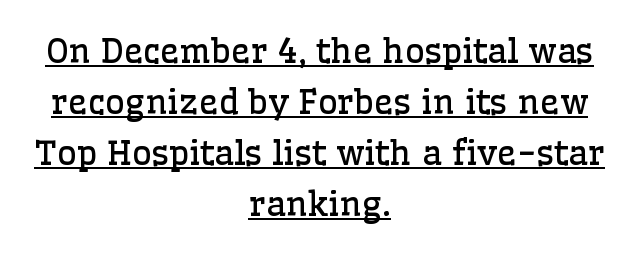
The image shows 34 px regular-weight serif type, upright; set centered, normal line spacing (1.5x), normal letter spacing, underlined; low stroke contrast and a medium x-height.
